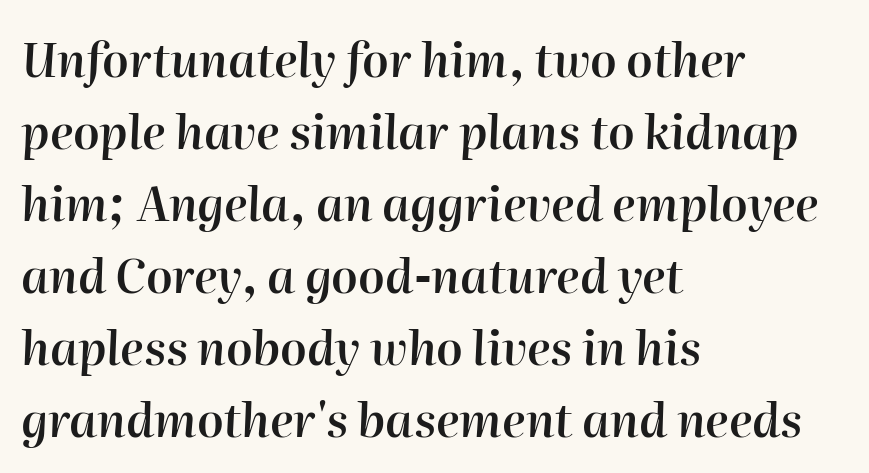
Q: Is the text bold? A: Semi-bold.
Q: Is the text italic (slanted)? A: Yes, it leans right by about 2 degrees.
Q: Is the text underlined? A: No.
Q: How is the paragraph aligned? A: Left-aligned.
Q: Is the spacing between letters normal or unusually wide? A: Normal.
Q: Is the spacing between lines tight, normal or loose? A: Normal.
Q: Width (condensed, normal, or wide)? A: Normal.
Q: Stroke contrast? A: High.
Q: x-height? A: Medium.
Q: Monospaced? A: No.
